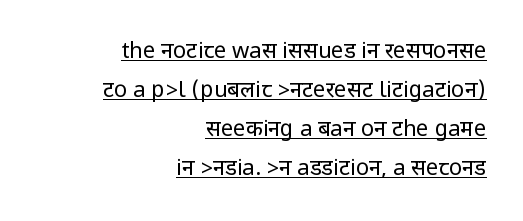
The image shows 22 px text type, upright; set right-aligned, line spacing 1.77x, normal letter spacing, underlined.
